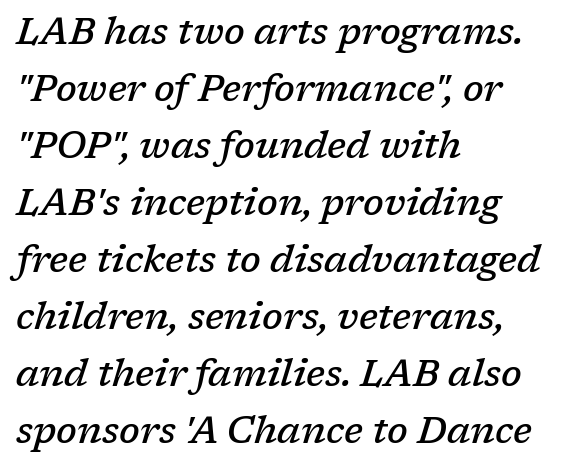
Q: Is the text bold? A: Semi-bold.
Q: Is the text italic (slanted)? A: Yes, it leans right by about 17 degrees.
Q: Is the typeface a serif or a sans-serif typeface? A: Serif.
Q: Is the text underlined? A: No.
Q: How is the paragraph aligned? A: Left-aligned.
Q: Is the spacing between letters normal or unusually wide? A: Normal.
Q: Is the spacing between lines tight, normal or loose? A: Normal.
Q: Width (condensed, normal, or wide)? A: Normal.
Q: Stroke contrast? A: Low.
Q: x-height? A: Medium.
Q: Monospaced? A: No.
